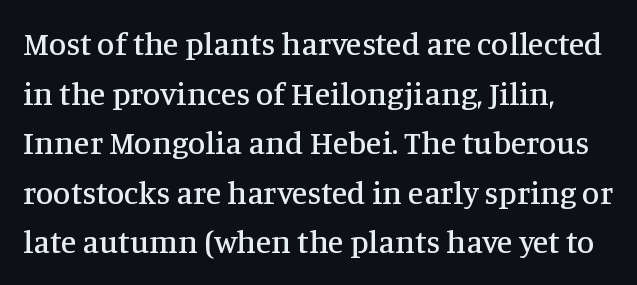
Q: Is the text italic (slanted)? A: No, it is upright.
Q: Is the typeface a serif or a sans-serif typeface? A: Serif.
Q: Is the text underlined? A: No.
Q: How is the paragraph aligned? A: Left-aligned.
Q: Is the spacing between letters normal or unusually wide? A: Normal.
Q: Is the spacing between lines tight, normal or loose? A: Normal.
Q: Width (condensed, normal, or wide)? A: Normal.
Q: Stroke contrast? A: Medium.
Q: x-height? A: Large.
Q: Monospaced? A: No.
